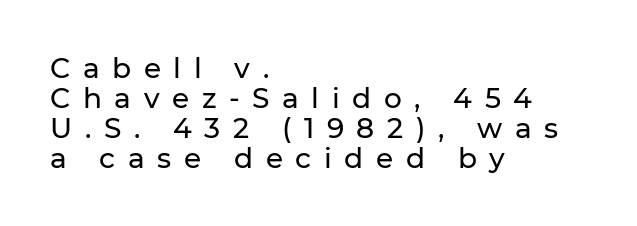
{"serif": "no", "italic": "no", "width": "normal", "stroke_contrast": "low", "x_height": "medium", "monospaced": "no", "underline": "no", "align": "left", "line_spacing": "tight", "line_spacing_ratio": 1.07, "letter_spacing": "wide", "letter_spacing_em": 0.45, "glyph_px": 28}
